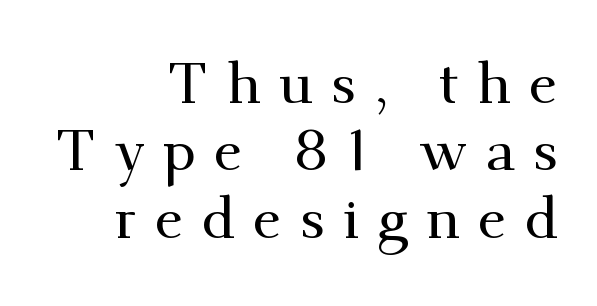
Serif or sans? Serif — the stroke terminals have little feet. Rendered with straight, roman letterforms. These lines are rendered in a variable-pitch font. There is plenty of visible air inserted between adjacent glyphs.
